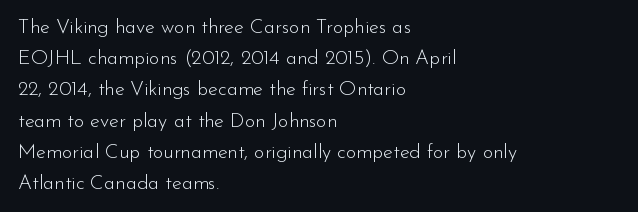
Between one letter and the next there's only the usual sliver of space. Letters rest on an invisible, unmarked baseline. Does the copy run flush right? No — it runs flush left. Nothing heavy about these letters — not bold at all.
